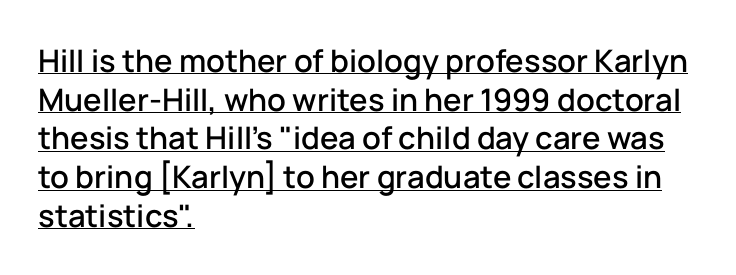
Q: Is the text italic (slanted)? A: No, it is upright.
Q: Is the typeface a serif or a sans-serif typeface? A: Sans-serif.
Q: Is the text underlined? A: Yes.
Q: How is the paragraph aligned? A: Left-aligned.
Q: Is the spacing between letters normal or unusually wide? A: Normal.
Q: Is the spacing between lines tight, normal or loose? A: Normal.
Q: Width (condensed, normal, or wide)? A: Normal.
Q: Stroke contrast? A: Low.
Q: x-height? A: Medium.
Q: Monospaced? A: No.
